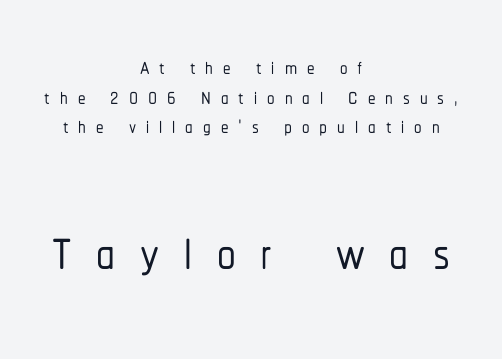
{"serif": "no", "italic": "no", "width": "condensed", "stroke_contrast": "low", "x_height": "medium", "monospaced": "no", "underline": "no", "align": "center", "line_spacing": "tight", "line_spacing_ratio": 0.99, "letter_spacing": "wide", "letter_spacing_em": 0.33, "larger_block": "second", "size_ratio": 2.5, "glyph_px": 75}
